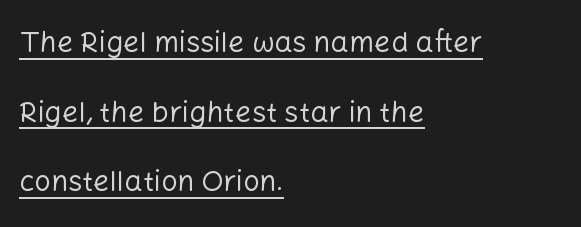
{"serif": "no", "italic": "no", "bold": "no", "weight": "regular", "width": "normal", "stroke_contrast": "low", "x_height": "medium", "monospaced": "no", "underline": "yes", "align": "left", "line_spacing": "loose", "line_spacing_ratio": 2.4, "letter_spacing": "normal", "letter_spacing_em": 0.0, "glyph_px": 29}
